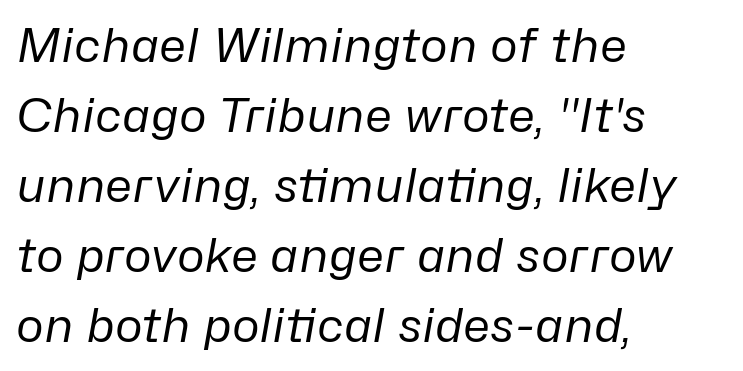
The image shows 47 px regular-weight type, italic (leaning right); set left-aligned, normal line spacing (1.49x), normal letter spacing, not underlined; low stroke contrast and a medium x-height.
